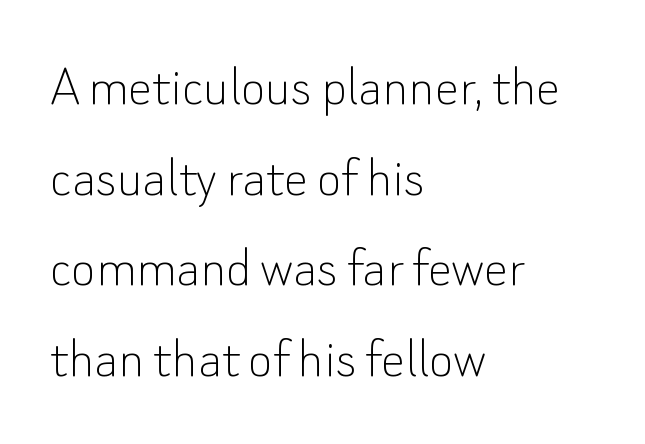
The image shows 60 px thin sans-serif type, upright; set left-aligned, normal line spacing (1.51x), normal letter spacing, not underlined; low stroke contrast and a small x-height.
